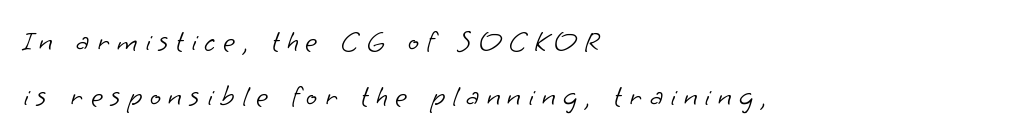
Q: Is the text bold? A: No.
Q: Is the typeface a serif or a sans-serif typeface? A: Sans-serif.
Q: Is the text underlined? A: No.
Q: How is the paragraph aligned? A: Left-aligned.
Q: Is the spacing between letters normal or unusually wide? A: Unusually wide.
Q: Is the spacing between lines tight, normal or loose? A: Loose.
Q: Width (condensed, normal, or wide)? A: Normal.
Q: Stroke contrast? A: Low.
Q: x-height? A: Small.
Q: Monospaced? A: No.
